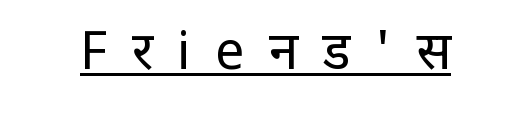
Q: Is the text bold? A: No.
Q: Is the text italic (slanted)? A: No, it is upright.
Q: Is the typeface a serif or a sans-serif typeface? A: Sans-serif.
Q: Is the text underlined? A: Yes.
Q: Is the spacing between letters normal or unusually wide? A: Unusually wide.
Q: Width (condensed, normal, or wide)? A: Normal.
Q: Stroke contrast? A: Low.
Q: x-height? A: Medium.
Q: Monospaced? A: No.
